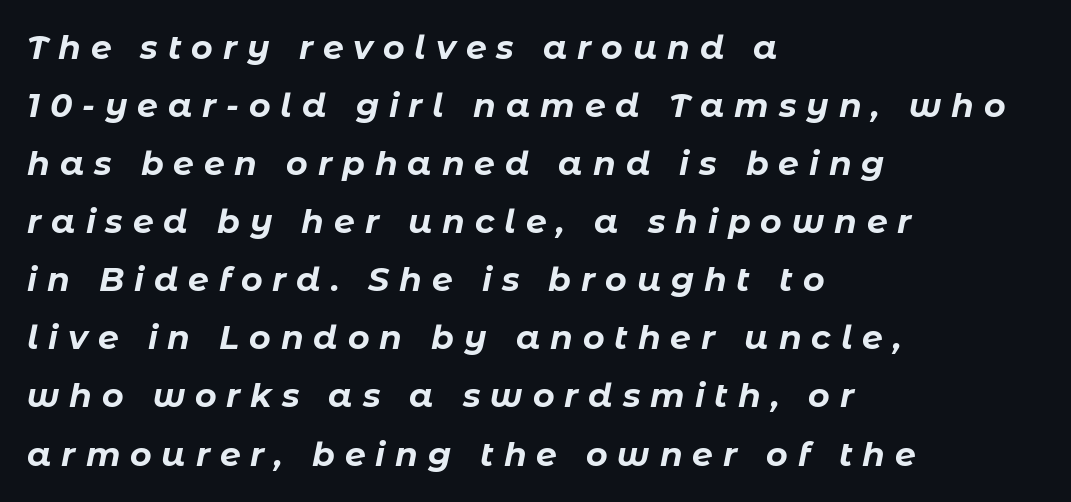
Q: Is the text bold? A: Yes.
Q: Is the text italic (slanted)? A: Yes, it leans right by about 11 degrees.
Q: Is the text underlined? A: No.
Q: How is the paragraph aligned? A: Left-aligned.
Q: Is the spacing between letters normal or unusually wide? A: Unusually wide.
Q: Width (condensed, normal, or wide)? A: Normal.
Q: Stroke contrast? A: Low.
Q: x-height? A: Medium.
Q: Monospaced? A: No.
